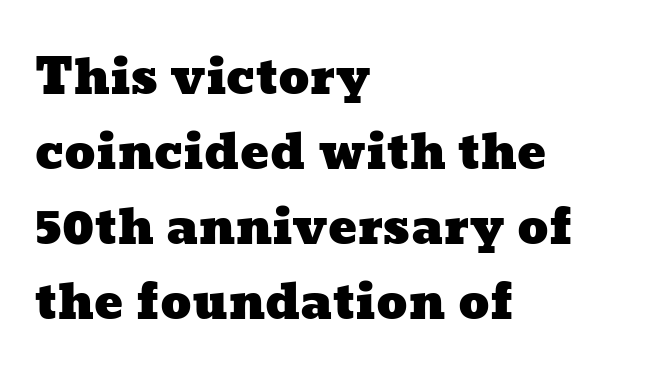
The paragraph shown leans on its left margin. A typesetter would call this proportional, since set widths differ per character. Compared with typical paragraphs, the rows here are spaced about the same. Caption: standard tracking, unaltered. Words float on clear page, feet unadorned.
